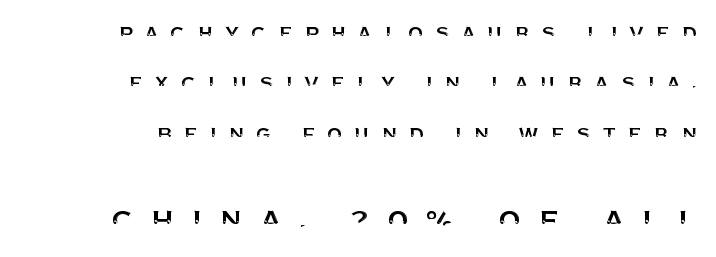
Q: Is the text italic (slanted)? A: No, it is upright.
Q: Is the typeface a serif or a sans-serif typeface? A: Sans-serif.
Q: Is the text underlined? A: No.
Q: How is the paragraph aligned? A: Right-aligned.
Q: Is the spacing between letters normal or unusually wide? A: Unusually wide.
Q: Is the spacing between lines tight, normal or loose? A: Loose.
Q: Which block of text is set in a larger size, the first (top) or the second (bottom)? A: The second (bottom) one.
Q: Width (condensed, normal, or wide)? A: Normal.
Q: Stroke contrast? A: Medium.
Q: x-height? A: Large.
Q: Monospaced? A: No.
